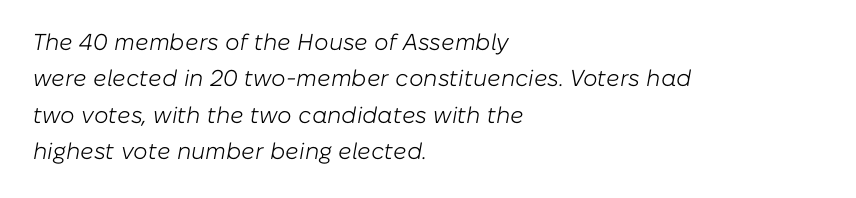
The space directly below the letters is spotless. The vertical gap from one line to the next is medium. Every row of glyphs begins at an identical x-position on the left. The gaps between neighbouring characters are ordinary and unremarkable. The font is comparable to plain body text, perhaps lighter.
